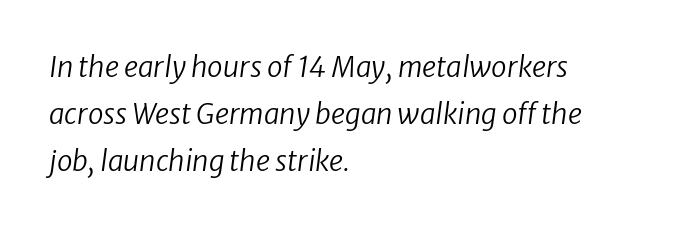
The image shows 28 px regular-weight type, italic (leaning right); set left-aligned, normal line spacing (1.68x), normal letter spacing, not underlined; low stroke contrast and a medium x-height.
